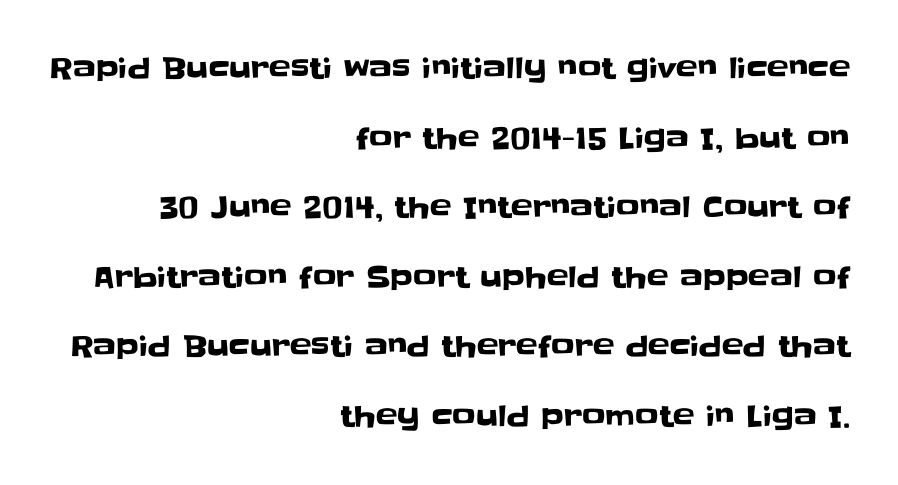
Spacing verdict: proportional, widths tailored to each character. Serif or sans? Sans — the stroke terminals are bare. Airy leading. Underlining? Definitely not there. It's the straight-up-and-down kind of type.
